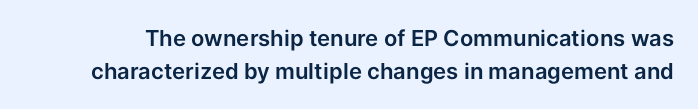
The image shows 22 px text type, upright; set normal line spacing (1.49x), normal letter spacing, not underlined.
